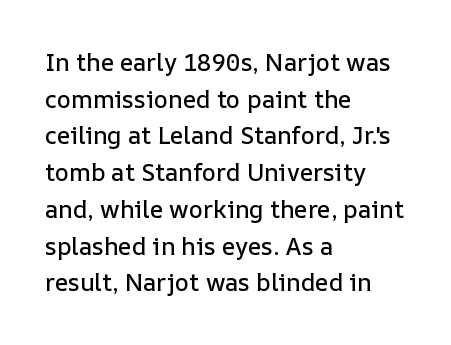
{"italic": "no", "underline": "no", "align": "left", "line_spacing": "normal", "line_spacing_ratio": 1.53, "letter_spacing": "normal", "letter_spacing_em": 0.0, "glyph_px": 24}
